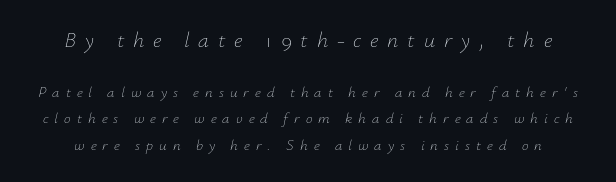
The image shows 22 px text type, italic (leaning right); set line spacing 1.78x, unusually wide letter spacing (+0.4 em), not underlined; the first (top) block is 1.47x larger.
